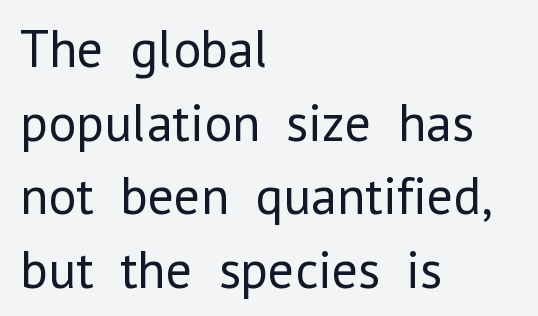
Q: Is the text bold? A: No.
Q: Is the text italic (slanted)? A: No, it is upright.
Q: Is the typeface a serif or a sans-serif typeface? A: Sans-serif.
Q: Is the text underlined? A: No.
Q: How is the paragraph aligned? A: Left-aligned.
Q: Is the spacing between letters normal or unusually wide? A: Normal.
Q: Is the spacing between lines tight, normal or loose? A: Normal.
Q: Width (condensed, normal, or wide)? A: Normal.
Q: Stroke contrast? A: Low.
Q: x-height? A: Medium.
Q: Monospaced? A: No.
